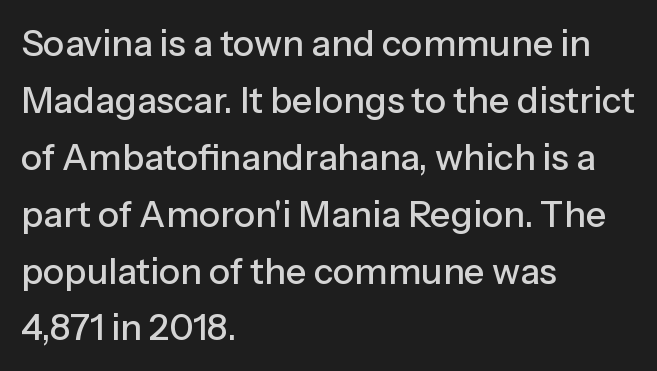
Q: Is the text italic (slanted)? A: No, it is upright.
Q: Is the typeface a serif or a sans-serif typeface? A: Sans-serif.
Q: Is the text underlined? A: No.
Q: How is the paragraph aligned? A: Left-aligned.
Q: Is the spacing between letters normal or unusually wide? A: Normal.
Q: Is the spacing between lines tight, normal or loose? A: Normal.
Q: Width (condensed, normal, or wide)? A: Normal.
Q: Stroke contrast? A: Low.
Q: x-height? A: Medium.
Q: Monospaced? A: No.
